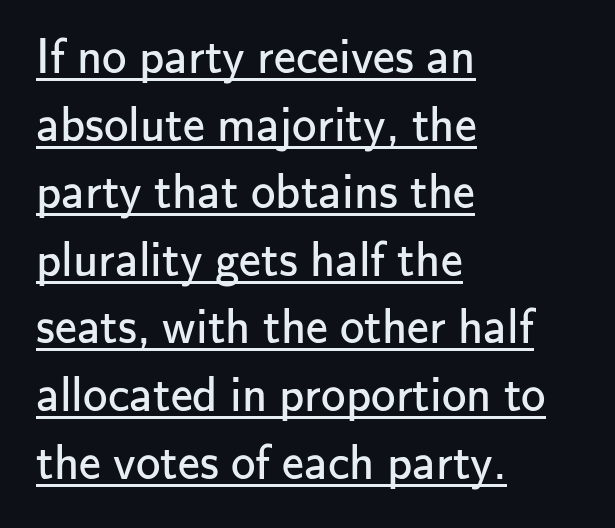
Teacher's note: observe the even left margin — that is flush-left alignment. The type family on display is of the sans-serif kind. Each letter keeps its own natural width here, so spacing adapts to shape. Weight: regular or lighter.
